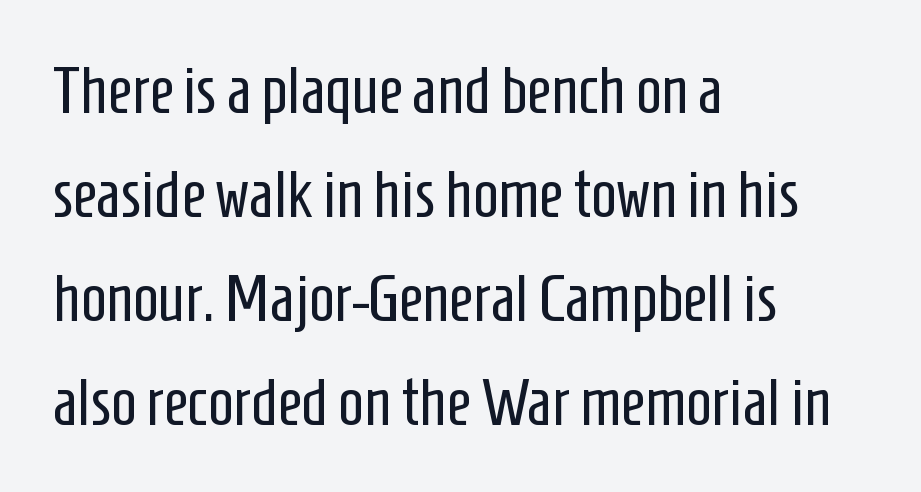
The image shows 67 px regular-weight, condensed sans-serif type, upright; set left-aligned, normal line spacing (1.55x), normal letter spacing, not underlined; low stroke contrast and a medium x-height.
